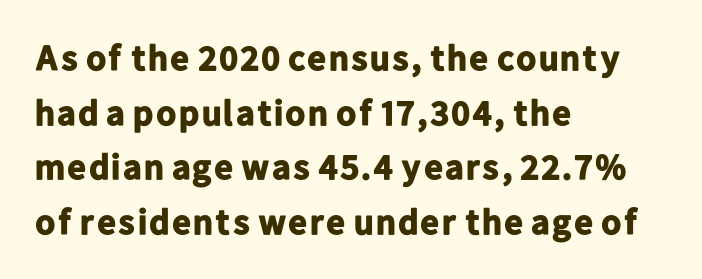
Q: Is the text bold? A: Yes.
Q: Is the text italic (slanted)? A: No, it is upright.
Q: Is the typeface a serif or a sans-serif typeface? A: Sans-serif.
Q: Is the text underlined? A: No.
Q: How is the paragraph aligned? A: Left-aligned.
Q: Is the spacing between letters normal or unusually wide? A: Normal.
Q: Is the spacing between lines tight, normal or loose? A: Normal.
Q: Width (condensed, normal, or wide)? A: Normal.
Q: Stroke contrast? A: Low.
Q: x-height? A: Medium.
Q: Monospaced? A: No.
